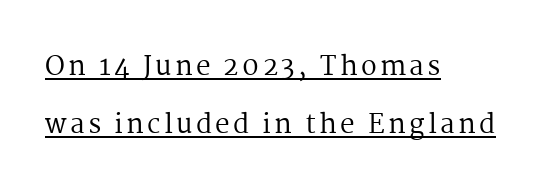
{"italic": "no", "bold": "no", "underline": "yes", "align": "left", "line_spacing": "loose", "line_spacing_ratio": 2.23, "glyph_px": 26}
